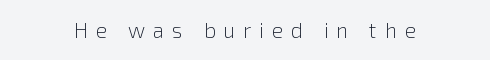
{"italic": "no", "bold": "no", "underline": "no", "align": "center", "letter_spacing": "wide", "letter_spacing_em": 0.38, "glyph_px": 21}
